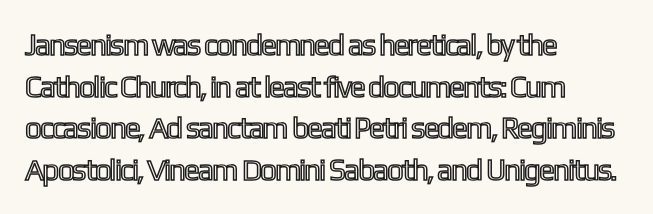
{"italic": "no", "width": "condensed", "x_height": "medium", "monospaced": "no", "underline": "no", "align": "left", "line_spacing": "normal", "line_spacing_ratio": 1.39, "letter_spacing": "normal", "letter_spacing_em": 0.0, "glyph_px": 30}
